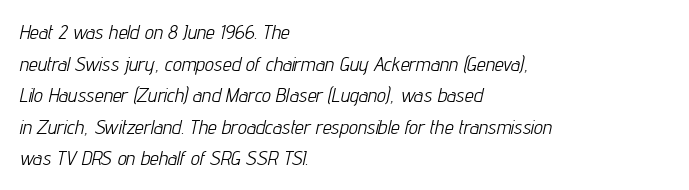
Q: Is the text bold? A: No.
Q: Is the text italic (slanted)? A: Yes, it leans right by about 12 degrees.
Q: Is the text underlined? A: No.
Q: How is the paragraph aligned? A: Left-aligned.
Q: Is the spacing between letters normal or unusually wide? A: Normal.
Q: Is the spacing between lines tight, normal or loose? A: Normal.
